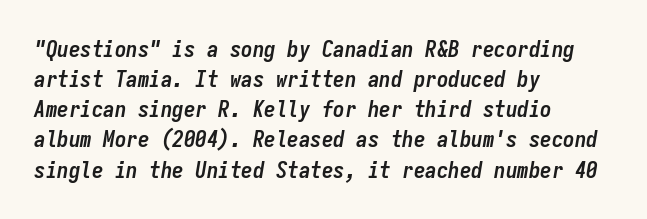
The image shows 23 px bold type, italic (leaning right); set left-aligned, normal line spacing (1.31x), normal letter spacing, not underlined.
